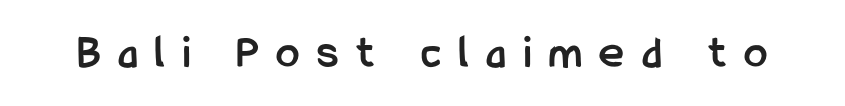
Q: Is the text bold? A: Yes.
Q: Is the text italic (slanted)? A: No, it is upright.
Q: Is the typeface a serif or a sans-serif typeface? A: Sans-serif.
Q: Is the text underlined? A: No.
Q: Is the spacing between letters normal or unusually wide? A: Unusually wide.
Q: Width (condensed, normal, or wide)? A: Condensed.
Q: Stroke contrast? A: Low.
Q: x-height? A: Medium.
Q: Monospaced? A: No.
